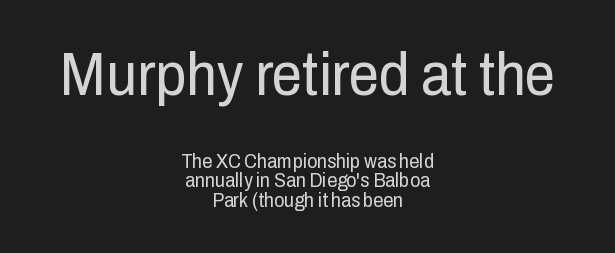
{"serif": "no", "italic": "no", "bold": "no", "weight": "regular", "width": "condensed", "stroke_contrast": "low", "x_height": "medium", "monospaced": "no", "underline": "no", "align": "center", "line_spacing": "tight", "line_spacing_ratio": 0.98, "letter_spacing": "normal", "letter_spacing_em": 0.0, "larger_block": "first", "size_ratio": 3.05, "glyph_px": 61}
